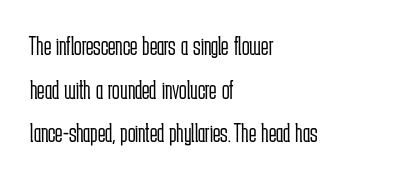
The image shows 28 px light, condensed sans-serif type, upright; set left-aligned, normal line spacing (1.56x), normal letter spacing, not underlined; low stroke contrast and a medium x-height.
